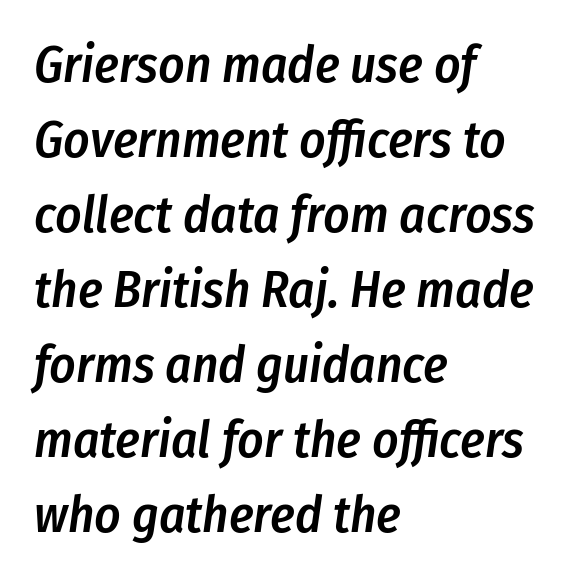
The image shows 51 px semibold, condensed type, italic (leaning right); set left-aligned, normal line spacing (1.47x), normal letter spacing, not underlined; low stroke contrast and a medium x-height.
